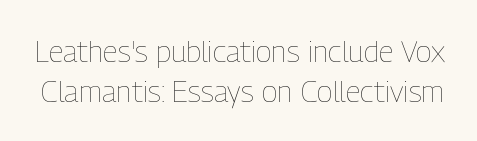
Do the characters align in a grid? No, the font is proportional. No italicization has been applied; the sample stays upright. The letters look calm and open, with moderate or lighter stems. The lines sit at an ordinary, default distance from one another. Is the letter spacing exaggerated? No — it looks like the ordinary default. Underlining? Definitely not there.
